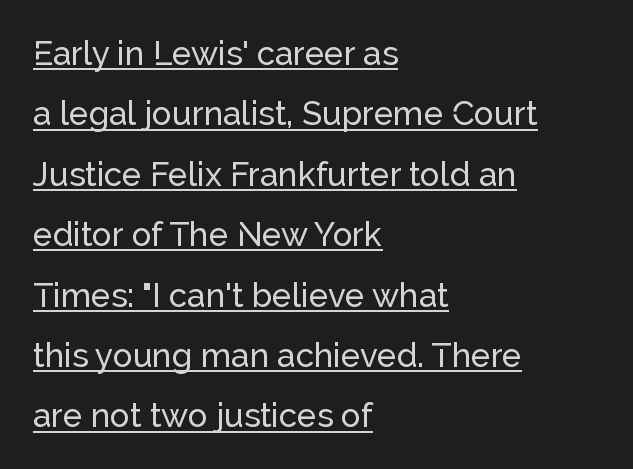
Q: Is the text italic (slanted)? A: No, it is upright.
Q: Is the typeface a serif or a sans-serif typeface? A: Sans-serif.
Q: Is the text underlined? A: Yes.
Q: How is the paragraph aligned? A: Left-aligned.
Q: Is the spacing between letters normal or unusually wide? A: Normal.
Q: Width (condensed, normal, or wide)? A: Normal.
Q: Stroke contrast? A: Low.
Q: x-height? A: Medium.
Q: Monospaced? A: No.
